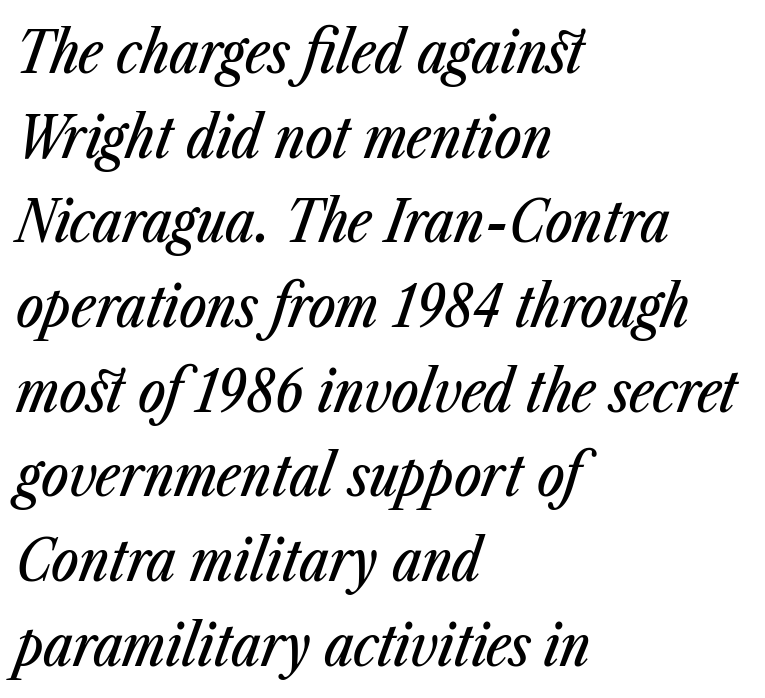
{"italic": "yes", "lean": "right", "slant_degrees": 23, "width": "condensed", "stroke_contrast": "low", "x_height": "medium", "monospaced": "no", "underline": "no", "align": "left", "line_spacing": "normal", "line_spacing_ratio": 1.46, "letter_spacing": "normal", "letter_spacing_em": 0.0, "glyph_px": 58}
